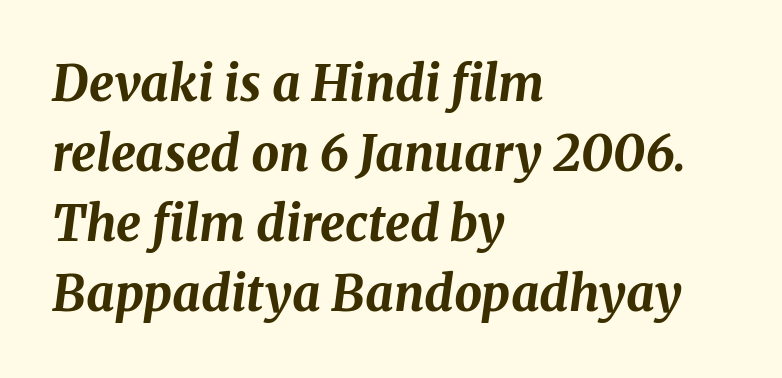
The image shows 49 px bold type, italic (leaning right); set left-aligned, normal line spacing (1.43x), normal letter spacing, not underlined; medium stroke contrast and a medium x-height.
